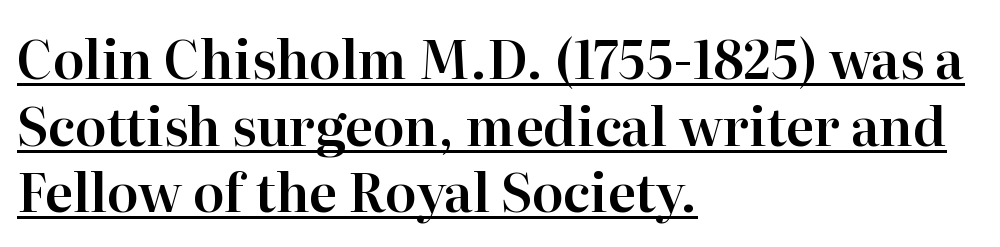
{"serif": "yes", "italic": "no", "width": "normal", "stroke_contrast": "high", "x_height": "medium", "monospaced": "no", "underline": "yes", "align": "left", "line_spacing": "normal", "line_spacing_ratio": 1.28, "letter_spacing": "normal", "letter_spacing_em": 0.0, "glyph_px": 52}
